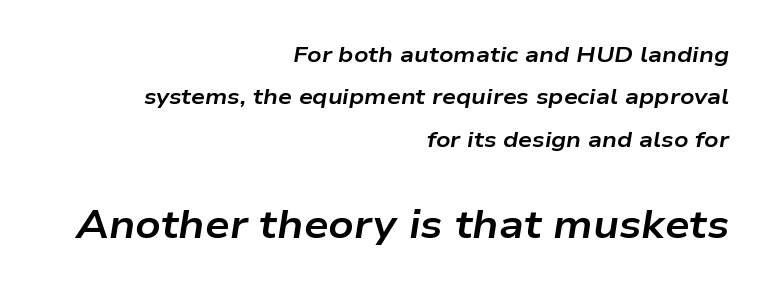
{"italic": "yes", "lean": "right", "slant_degrees": 9, "bold": "yes", "weight": "bold", "width": "wide", "stroke_contrast": "low", "x_height": "medium", "monospaced": "no", "underline": "no", "align": "right", "line_spacing": "loose", "line_spacing_ratio": 1.93, "letter_spacing": "normal", "letter_spacing_em": 0.0, "larger_block": "second", "size_ratio": 1.77, "glyph_px": 39}
